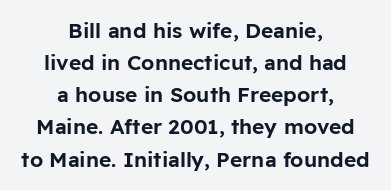
Q: Is the text italic (slanted)? A: No, it is upright.
Q: Is the text underlined? A: No.
Q: How is the paragraph aligned? A: Centered.
Q: Is the spacing between letters normal or unusually wide? A: Normal.
Q: Is the spacing between lines tight, normal or loose? A: Normal.
